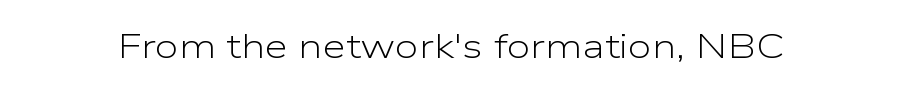
Nope, no serifs anywhere on these letters. Character widths vary here, with narrow letters taking less room than wide ones. Decoration check: the copy has no underline. Short note: letters normally spaced. Rendered with straight, roman letterforms. The font sits on the lighter half of the weight spectrum, regular included.
